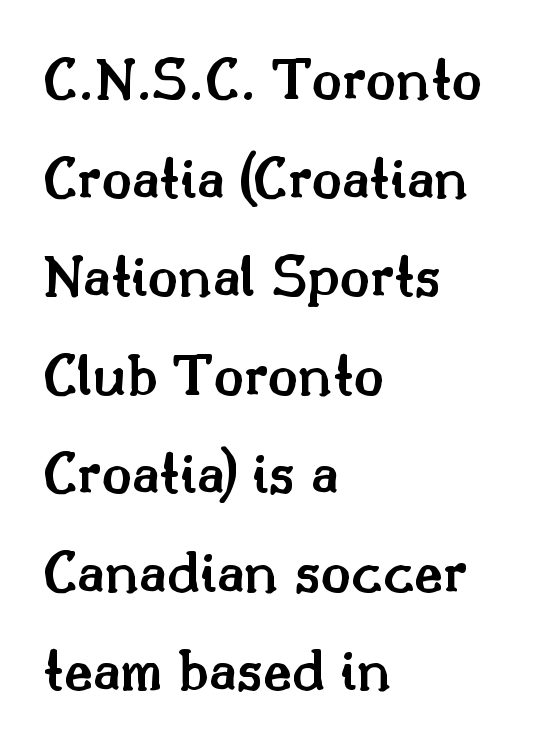
{"serif": "yes", "italic": "no", "bold": "semi", "weight": "semibold", "width": "normal", "stroke_contrast": "medium", "x_height": "small", "monospaced": "no", "underline": "no", "align": "left", "line_spacing": "normal", "line_spacing_ratio": 1.59, "letter_spacing": "normal", "letter_spacing_em": 0.0, "glyph_px": 62}
